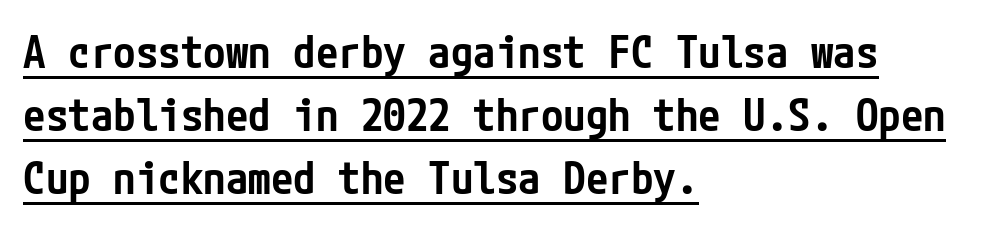
Q: Is the text bold? A: Semi-bold.
Q: Is the text italic (slanted)? A: No, it is upright.
Q: Is the typeface a serif or a sans-serif typeface? A: Sans-serif.
Q: Is the text underlined? A: Yes.
Q: How is the paragraph aligned? A: Left-aligned.
Q: Is the spacing between letters normal or unusually wide? A: Normal.
Q: Is the spacing between lines tight, normal or loose? A: Normal.
Q: Width (condensed, normal, or wide)? A: Condensed.
Q: Stroke contrast? A: Low.
Q: x-height? A: Medium.
